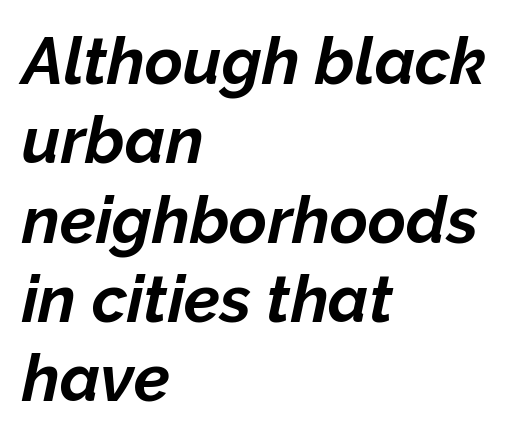
The image shows 65 px bold type, italic (leaning right); set left-aligned, line spacing 1.22x, normal letter spacing, not underlined; low stroke contrast and a medium x-height.
